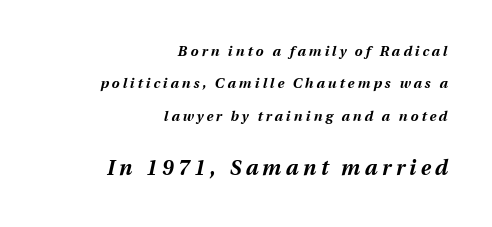
Q: Is the text bold? A: Yes.
Q: Is the text italic (slanted)? A: Yes, it leans right by about 13 degrees.
Q: Is the text underlined? A: No.
Q: How is the paragraph aligned? A: Right-aligned.
Q: Is the spacing between letters normal or unusually wide? A: Unusually wide.
Q: Is the spacing between lines tight, normal or loose? A: Loose.
Q: Which block of text is set in a larger size, the first (top) or the second (bottom)? A: The second (bottom) one.
